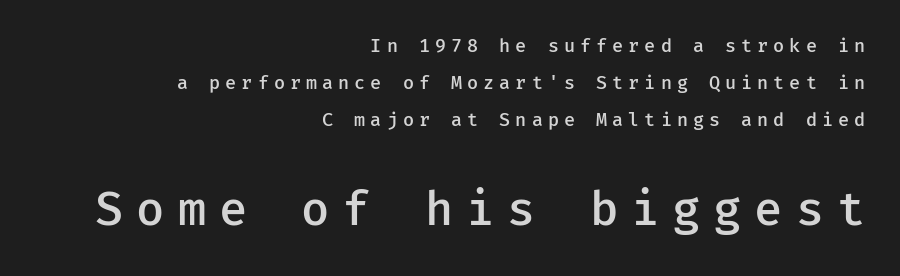
Descenders hang freely into open space. The tracking jumps out immediately: characters are airy and widely separated. Each letter's strokes conclude bluntly, with no projecting serifs. This rendering uses right alignment, leaving the left contour irregular. The following chunk of copy outweighs the initial chunk in type size. A typesetter would call this leading open, well beyond the default.
